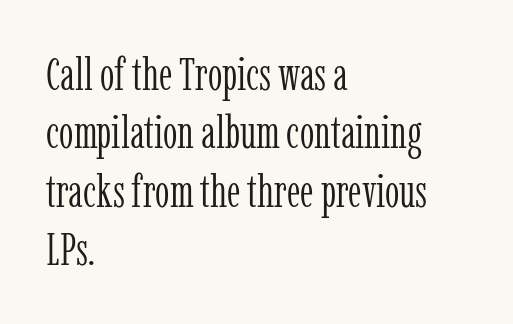
Does the lettering tilt? It doesn't — this is upright. Inter-character spacing is left at the font's built-in metrics. Serif or sans? Serif — the stroke terminals have little feet. Each letter keeps its own natural width here, so spacing adapts to shape. The vertical gap from one line to the next is medium.
